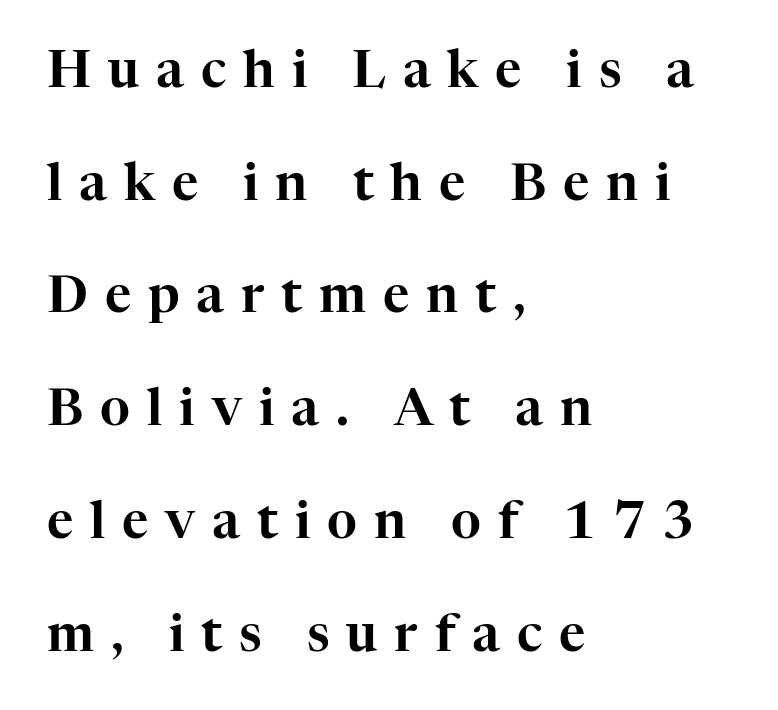
Q: Is the text italic (slanted)? A: No, it is upright.
Q: Is the typeface a serif or a sans-serif typeface? A: Serif.
Q: Is the text underlined? A: No.
Q: How is the paragraph aligned? A: Left-aligned.
Q: Is the spacing between letters normal or unusually wide? A: Unusually wide.
Q: Is the spacing between lines tight, normal or loose? A: Loose.
Q: Width (condensed, normal, or wide)? A: Normal.
Q: Stroke contrast? A: High.
Q: x-height? A: Medium.
Q: Monospaced? A: No.
